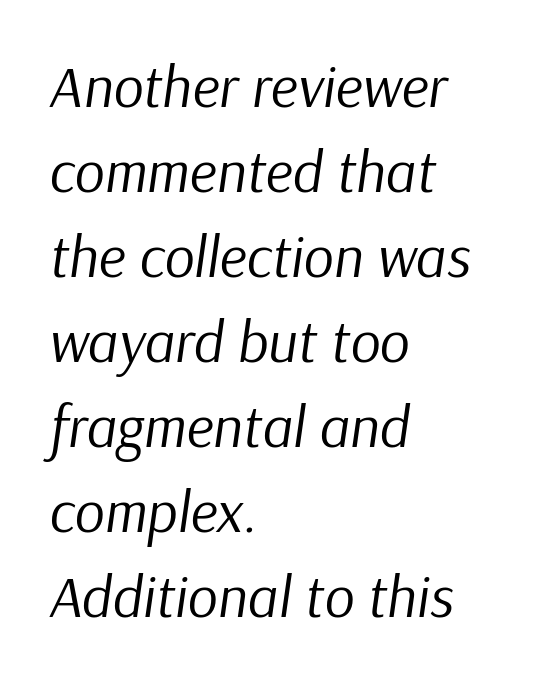
Q: Is the text bold? A: No.
Q: Is the text italic (slanted)? A: Yes, it leans right by about 9 degrees.
Q: Is the text underlined? A: No.
Q: How is the paragraph aligned? A: Left-aligned.
Q: Is the spacing between letters normal or unusually wide? A: Normal.
Q: Is the spacing between lines tight, normal or loose? A: Normal.
Q: Width (condensed, normal, or wide)? A: Normal.
Q: Stroke contrast? A: Low.
Q: x-height? A: Medium.
Q: Monospaced? A: No.
